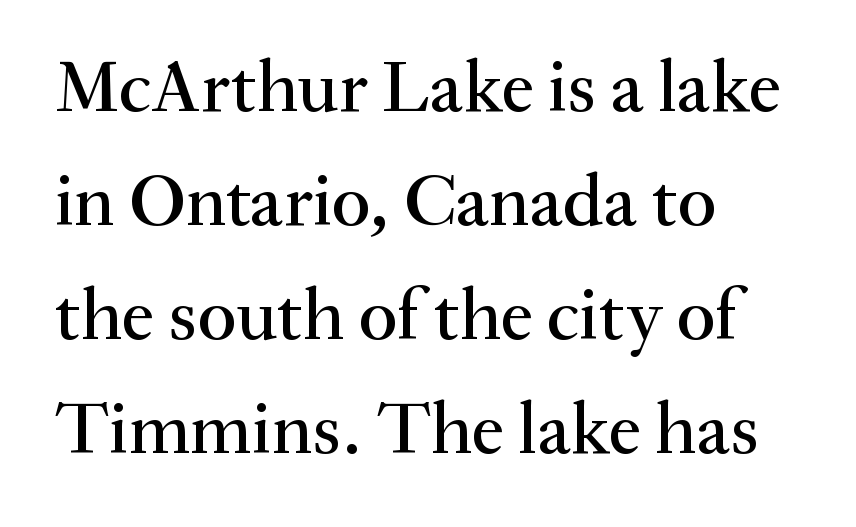
Quick note: underline off. Letterform terminals end in serifs throughout the passage. Look at the tracking — it's just the regular setting, nothing added. Does the copy run flush right? No — it runs flush left. This is roman type, the default non-slanted kind. These lines sit exactly where default settings would place them.
